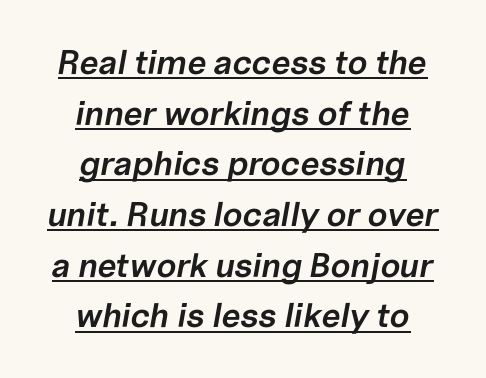
The image shows 34 px semibold type, italic (leaning right); set centered, normal line spacing (1.49x), normal letter spacing, underlined; low stroke contrast and a medium x-height.
